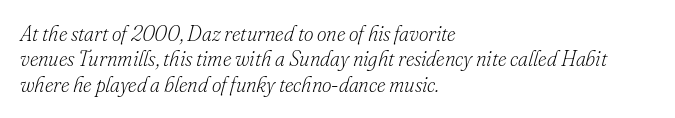
Default kerning and tracking; the words read as compact shapes. Leftover space on each line is placed entirely after the last word. Slanted lettering throughout. A clean baseline with only descenders dipping below it.
